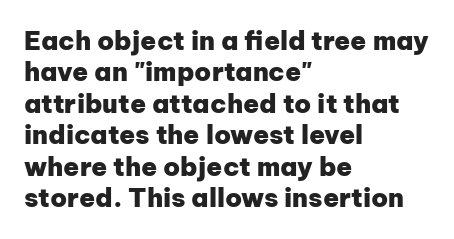
{"italic": "no", "bold": "yes", "underline": "no", "align": "left", "line_spacing_ratio": 1.21, "letter_spacing": "normal", "letter_spacing_em": 0.0, "glyph_px": 26}
